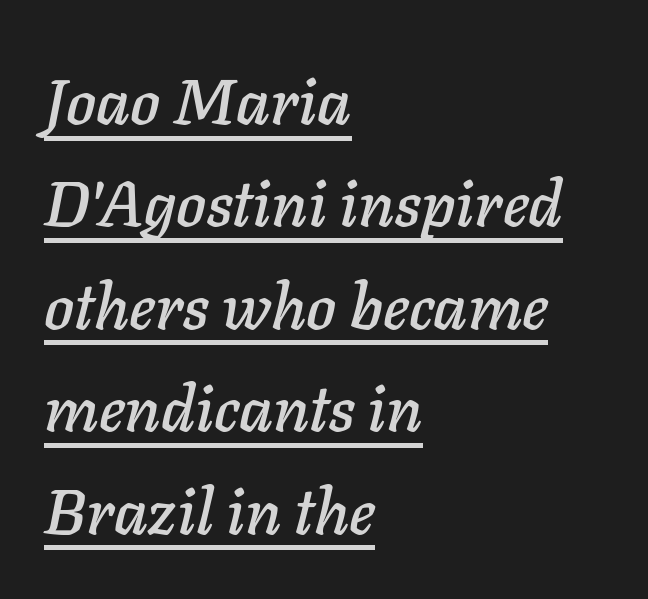
Q: Is the text italic (slanted)? A: Yes, it leans right by about 11 degrees.
Q: Is the text underlined? A: Yes.
Q: How is the paragraph aligned? A: Left-aligned.
Q: Is the spacing between letters normal or unusually wide? A: Normal.
Q: Is the spacing between lines tight, normal or loose? A: Normal.
Q: Width (condensed, normal, or wide)? A: Normal.
Q: Stroke contrast? A: Low.
Q: x-height? A: Medium.
Q: Monospaced? A: No.
